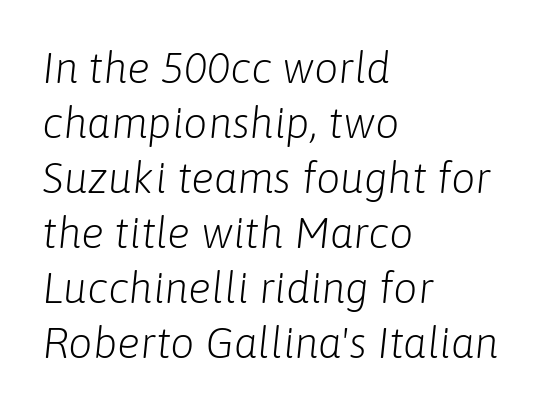
{"italic": "yes", "lean": "right", "slant_degrees": 6, "bold": "no", "weight": "light", "width": "normal", "stroke_contrast": "low", "x_height": "medium", "monospaced": "no", "underline": "no", "align": "left", "line_spacing": "normal", "line_spacing_ratio": 1.28, "letter_spacing": "normal", "letter_spacing_em": 0.0, "glyph_px": 43}
